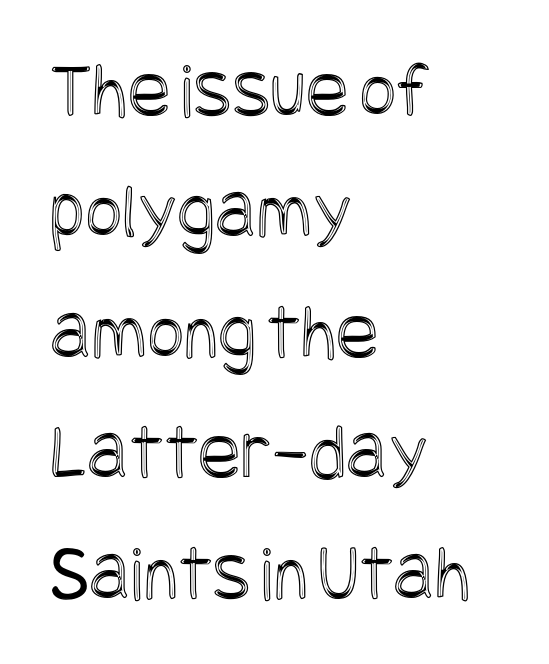
{"italic": "no", "width": "condensed", "x_height": "large", "underline": "no", "align": "left", "line_spacing": "normal", "line_spacing_ratio": 1.51, "letter_spacing": "normal", "letter_spacing_em": 0.0, "glyph_px": 80}
